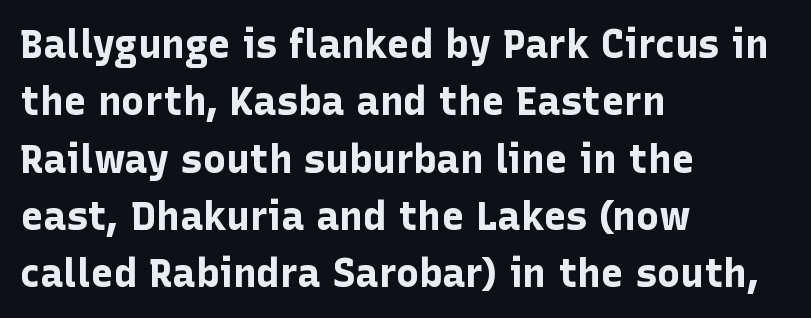
{"serif": "no", "italic": "no", "bold": "yes", "weight": "bold", "width": "normal", "stroke_contrast": "low", "x_height": "medium", "monospaced": "no", "underline": "no", "align": "left", "line_spacing": "normal", "line_spacing_ratio": 1.47, "letter_spacing": "normal", "letter_spacing_em": 0.0, "glyph_px": 39}
